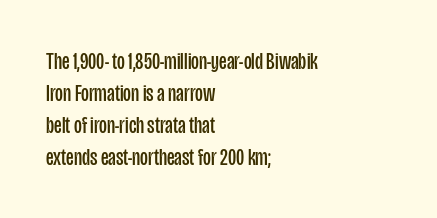
A bare baseline throughout the passage. Does the lettering tilt? It doesn't — this is upright. Leftover space on each line is placed entirely after the last word. Regarding leading, the lines here are spaced in the standard way. Inter-character spacing is left at the font's built-in metrics. Compared with a typical body face, this is equally light or lighter still.
